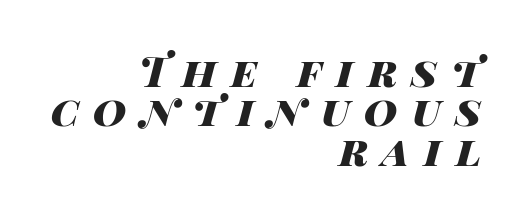
Q: Is the text bold? A: Yes.
Q: Is the text italic (slanted)? A: Yes, it leans right by about 14 degrees.
Q: Is the text underlined? A: No.
Q: How is the paragraph aligned? A: Right-aligned.
Q: Is the spacing between letters normal or unusually wide? A: Unusually wide.
Q: Is the spacing between lines tight, normal or loose? A: Tight.
Q: Width (condensed, normal, or wide)? A: Wide.
Q: Stroke contrast? A: High.
Q: x-height? A: Large.
Q: Monospaced? A: No.
